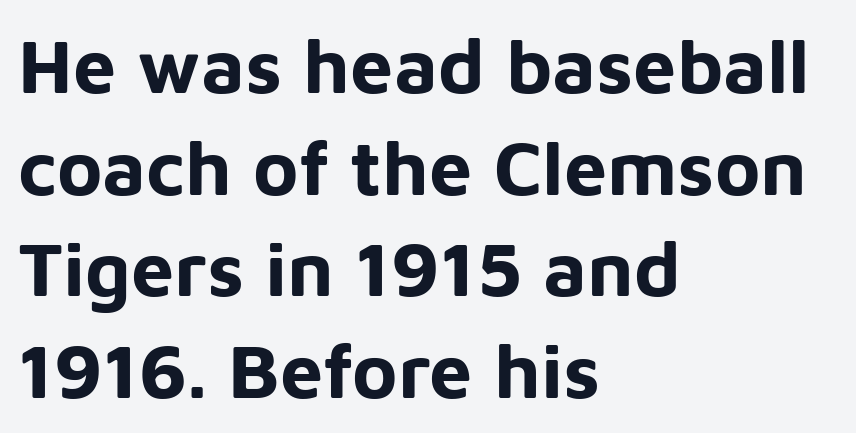
The image shows 77 px bold sans-serif type, upright; set left-aligned, normal line spacing (1.32x), normal letter spacing, not underlined; low stroke contrast and a medium x-height.
